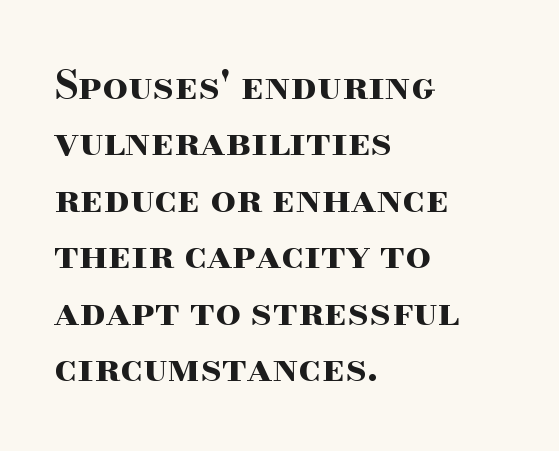
The image shows 40 px bold, wide serif type, upright; set left-aligned, normal line spacing (1.41x), normal letter spacing, not underlined; high stroke contrast and a small x-height.
